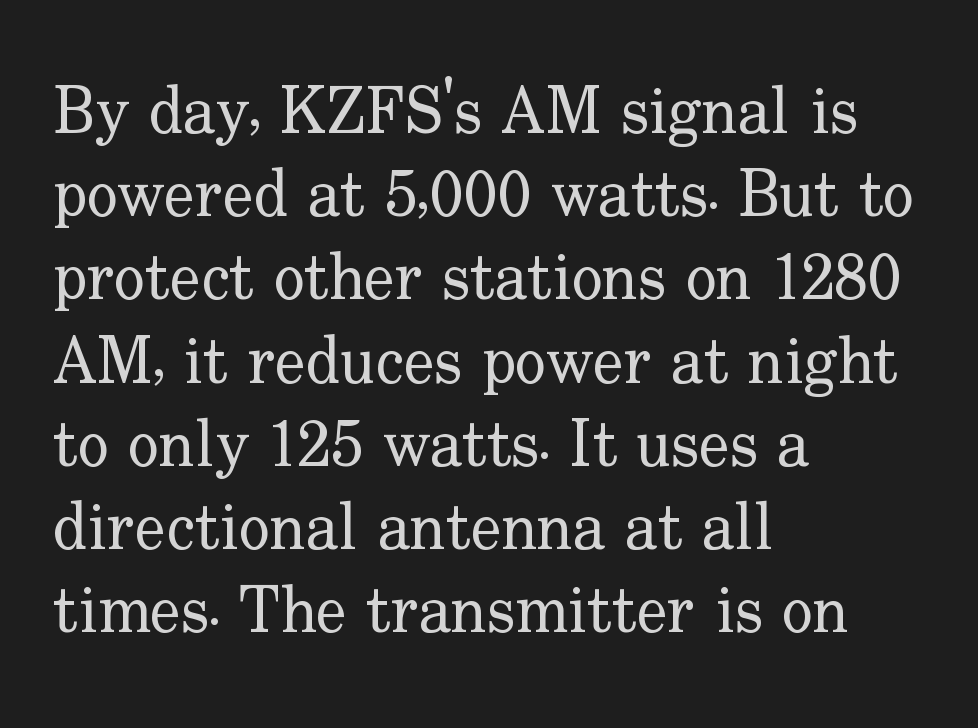
{"serif": "yes", "italic": "no", "bold": "no", "weight": "regular", "width": "normal", "stroke_contrast": "low", "x_height": "small", "monospaced": "no", "underline": "no", "align": "left", "line_spacing": "normal", "line_spacing_ratio": 1.28, "letter_spacing": "normal", "letter_spacing_em": 0.0, "glyph_px": 65}
